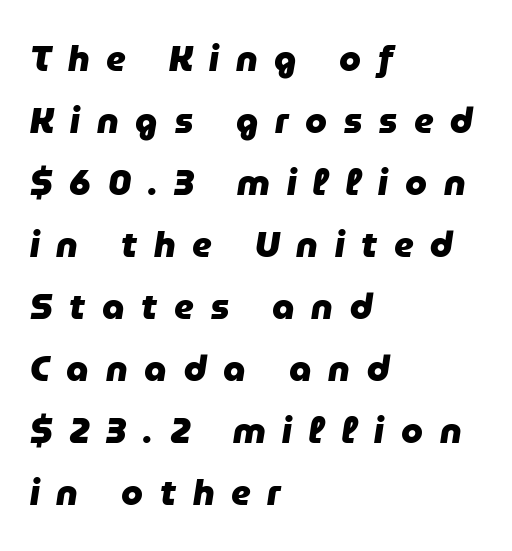
{"italic": "yes", "lean": "right", "slant_degrees": 9, "bold": "yes", "weight": "heavy", "width": "normal", "stroke_contrast": "low", "x_height": "medium", "monospaced": "no", "underline": "no", "align": "left", "line_spacing_ratio": 1.77, "letter_spacing": "wide", "letter_spacing_em": 0.48, "glyph_px": 35}
